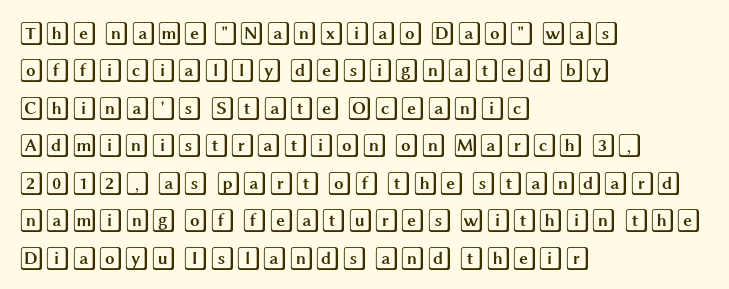
Q: Is the text italic (slanted)? A: No, it is upright.
Q: Is the text underlined? A: No.
Q: How is the paragraph aligned? A: Left-aligned.
Q: Is the spacing between letters normal or unusually wide? A: Normal.
Q: Is the spacing between lines tight, normal or loose? A: Normal.
